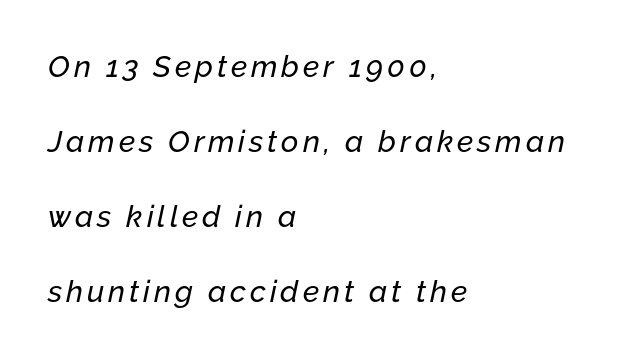
Words float on clear page, feet unadorned. Notice how the passage keeps a crisp vertical edge on the left only. How would I describe the line gaps? Wide and relaxed. The face used here has a pronounced slope to its letters. You could not count columns in this text — the font is proportionally spaced.
